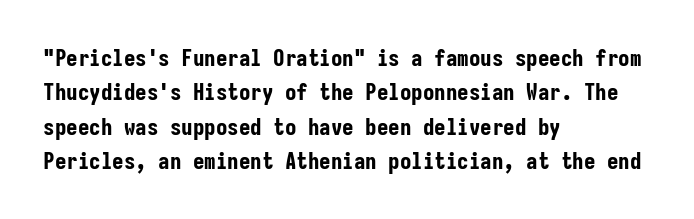
{"italic": "no", "bold": "yes", "underline": "no", "align": "left", "line_spacing": "normal", "line_spacing_ratio": 1.49, "letter_spacing": "normal", "letter_spacing_em": 0.0, "glyph_px": 23}
